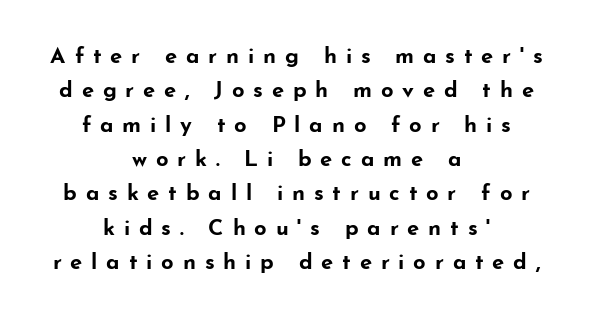
Tall strokes in this sample are plumb rather than angled. These lines stack symmetrically, like a column narrowing and widening about its center. Weight: bold. Type without underlining.
